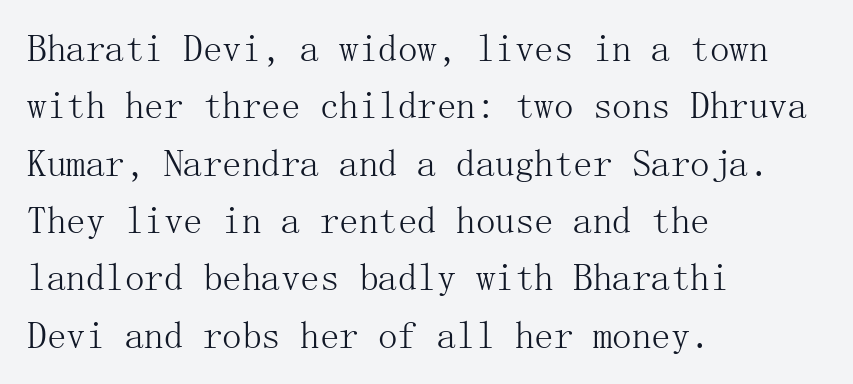
Q: Is the text bold? A: No.
Q: Is the text italic (slanted)? A: No, it is upright.
Q: Is the typeface a serif or a sans-serif typeface? A: Serif.
Q: Is the text underlined? A: No.
Q: How is the paragraph aligned? A: Left-aligned.
Q: Is the spacing between letters normal or unusually wide? A: Normal.
Q: Is the spacing between lines tight, normal or loose? A: Normal.
Q: Width (condensed, normal, or wide)? A: Normal.
Q: Stroke contrast? A: Medium.
Q: x-height? A: Medium.
